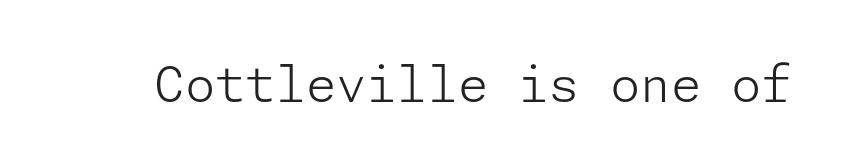
{"serif": "no", "italic": "no", "bold": "no", "weight": "light", "width": "normal", "stroke_contrast": "low", "x_height": "medium", "underline": "no", "letter_spacing": "normal", "letter_spacing_em": 0.0, "glyph_px": 49}
